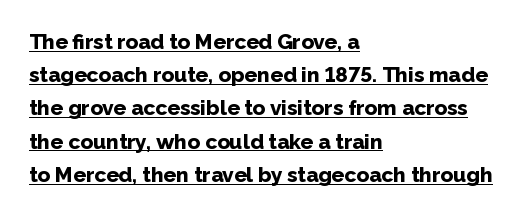
The image shows 21 px bold type, upright; set left-aligned, normal line spacing (1.58x), normal letter spacing, underlined.
